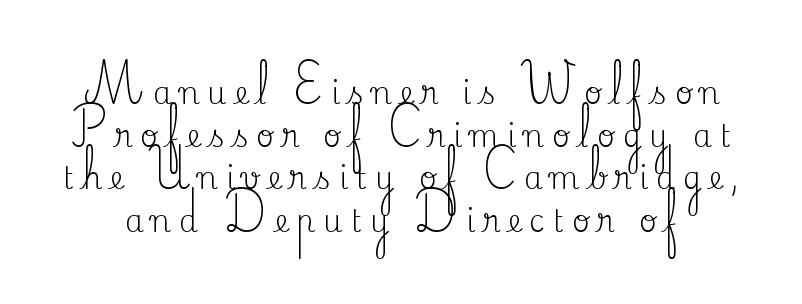
Q: Is the text bold? A: No.
Q: Is the text italic (slanted)? A: No, it is upright.
Q: Is the typeface a serif or a sans-serif typeface? A: Serif.
Q: Is the text underlined? A: No.
Q: Is the spacing between letters normal or unusually wide? A: Unusually wide.
Q: Is the spacing between lines tight, normal or loose? A: Normal.
Q: Width (condensed, normal, or wide)? A: Normal.
Q: Stroke contrast? A: Medium.
Q: x-height? A: Small.
Q: Monospaced? A: No.
